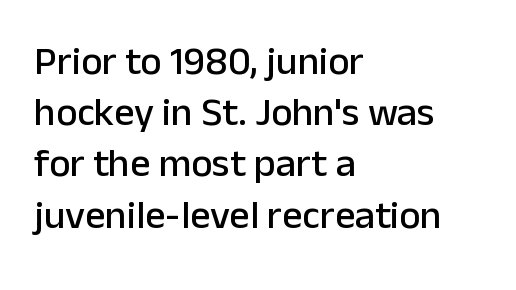
Q: Is the text italic (slanted)? A: No, it is upright.
Q: Is the typeface a serif or a sans-serif typeface? A: Sans-serif.
Q: Is the text underlined? A: No.
Q: How is the paragraph aligned? A: Left-aligned.
Q: Is the spacing between letters normal or unusually wide? A: Normal.
Q: Is the spacing between lines tight, normal or loose? A: Normal.
Q: Width (condensed, normal, or wide)? A: Normal.
Q: Stroke contrast? A: Low.
Q: x-height? A: Medium.
Q: Monospaced? A: No.
